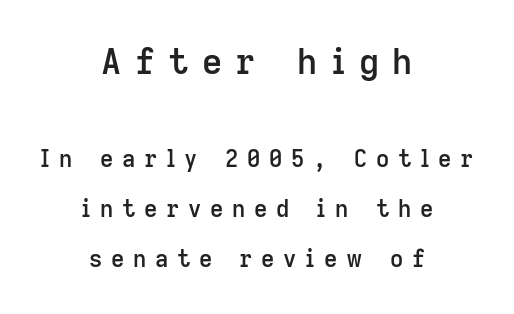
Q: Is the text bold? A: Semi-bold.
Q: Is the text italic (slanted)? A: No, it is upright.
Q: Is the typeface a serif or a sans-serif typeface? A: Sans-serif.
Q: Is the text underlined? A: No.
Q: How is the paragraph aligned? A: Centered.
Q: Is the spacing between letters normal or unusually wide? A: Unusually wide.
Q: Is the spacing between lines tight, normal or loose? A: Loose.
Q: Which block of text is set in a larger size, the first (top) or the second (bottom)? A: The first (top) one.
Q: Width (condensed, normal, or wide)? A: Normal.
Q: Stroke contrast? A: Low.
Q: x-height? A: Medium.
Q: Monospaced? A: No.
